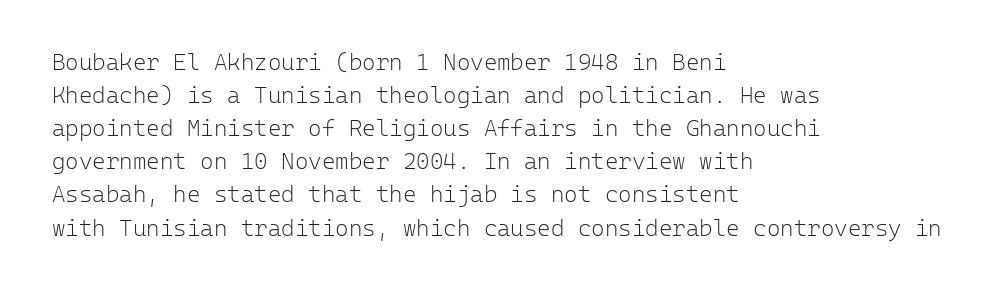
The image shows 23 px text type, upright; set left-aligned, normal line spacing (1.44x), normal letter spacing, not underlined.
